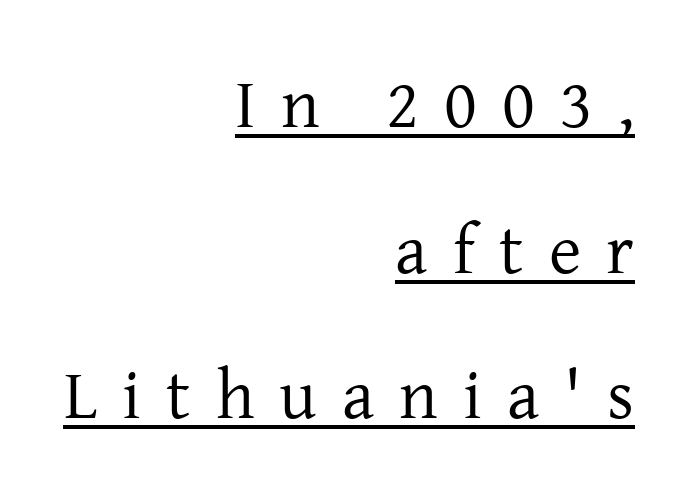
Q: Is the text bold? A: No.
Q: Is the text italic (slanted)? A: No, it is upright.
Q: Is the typeface a serif or a sans-serif typeface? A: Serif.
Q: Is the text underlined? A: Yes.
Q: How is the paragraph aligned? A: Right-aligned.
Q: Is the spacing between letters normal or unusually wide? A: Unusually wide.
Q: Is the spacing between lines tight, normal or loose? A: Loose.
Q: Width (condensed, normal, or wide)? A: Normal.
Q: Stroke contrast? A: Low.
Q: x-height? A: Medium.
Q: Monospaced? A: No.
